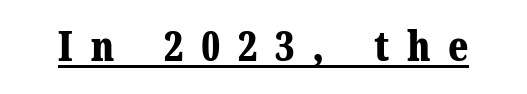
{"serif": "yes", "italic": "no", "bold": "yes", "weight": "bold", "width": "normal", "stroke_contrast": "medium", "x_height": "medium", "monospaced": "no", "underline": "yes", "letter_spacing": "wide", "letter_spacing_em": 0.43, "glyph_px": 41}
